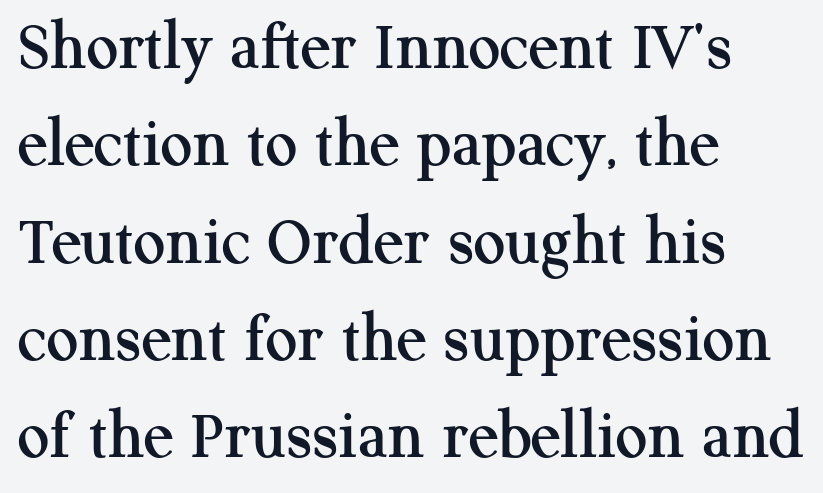
Does the lettering tilt? It doesn't — this is upright. Quick note: interline space is typical. A bare baseline throughout the passage. Here the designer chose a conventional face with non-uniform glyph widths. The letters carry serifs — small finishing strokes at the ends of their stems.
